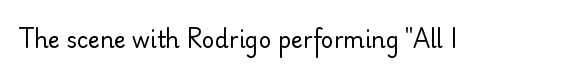
{"italic": "no", "bold": "no", "underline": "no", "letter_spacing": "normal", "letter_spacing_em": 0.0, "glyph_px": 22}
